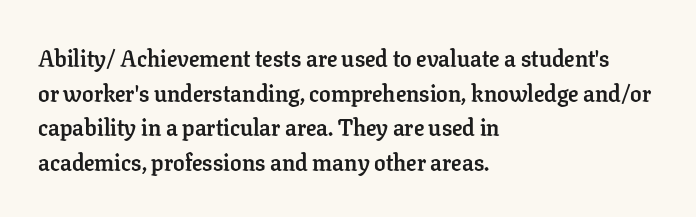
{"italic": "no", "bold": "yes", "underline": "no", "align": "left", "line_spacing": "normal", "line_spacing_ratio": 1.51, "letter_spacing": "normal", "letter_spacing_em": 0.0, "glyph_px": 23}
